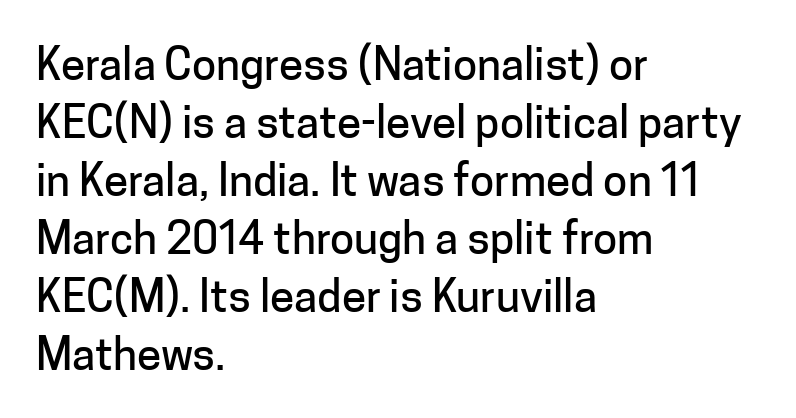
{"serif": "no", "italic": "no", "width": "normal", "stroke_contrast": "low", "x_height": "medium", "monospaced": "no", "underline": "no", "align": "left", "line_spacing": "normal", "line_spacing_ratio": 1.32, "letter_spacing": "normal", "letter_spacing_em": 0.0, "glyph_px": 44}
